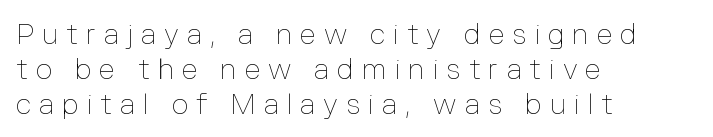
The image shows 29 px thin type, upright; set left-aligned, line spacing 1.2x, unusually wide letter spacing (+0.27 em), not underlined; low stroke contrast and a medium x-height.
